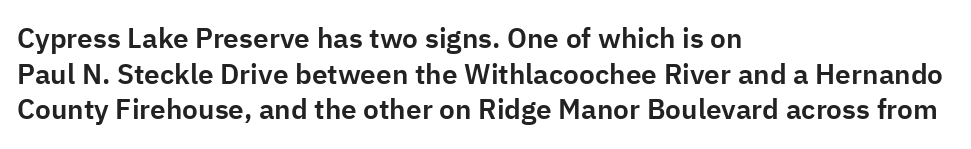
If you drew a ruler down the left edge, every line would touch it. Proportional: the letters do not fall into vertical columns. Characters follow at the spacing the type designer built in. If you measured baseline to baseline, you'd find a middling distance. Grotesque or geometric, the face here clearly has no serifs.
